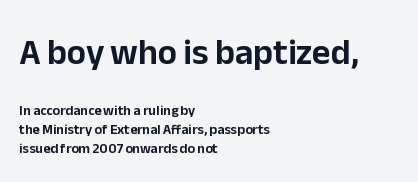
{"serif": "no", "italic": "no", "width": "normal", "stroke_contrast": "low", "x_height": "medium", "monospaced": "no", "underline": "no", "align": "left", "line_spacing": "normal", "line_spacing_ratio": 1.37, "letter_spacing": "normal", "letter_spacing_em": 0.0, "larger_block": "first", "size_ratio": 2.57, "glyph_px": 36}
